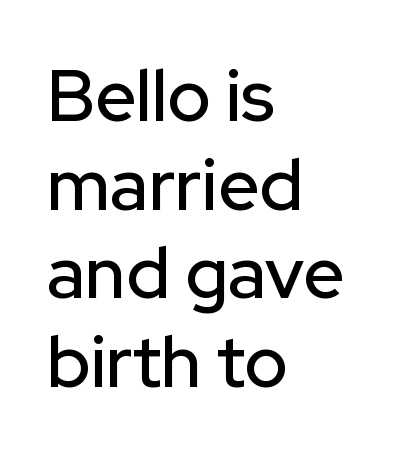
A student would call this left alignment; a typographer would say flush left, rag right. Characters follow at the spacing the type designer built in. Serif or sans? Sans — the stroke terminals are bare. Upright lettering throughout. The passage shown is typed in a proportional face where columns would drift. Unmarked baselines from the first word to the last.
